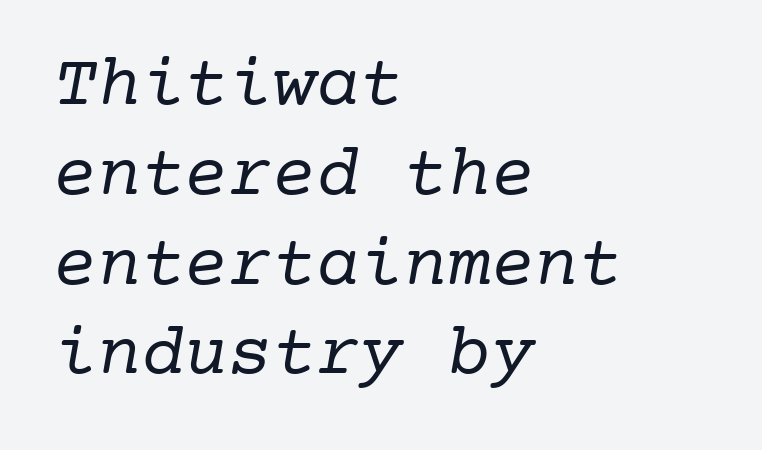
The image shows 73 px regular-weight serif type, monospaced; set left-aligned, line spacing 1.23x, normal letter spacing, not underlined; low stroke contrast and a medium x-height.
